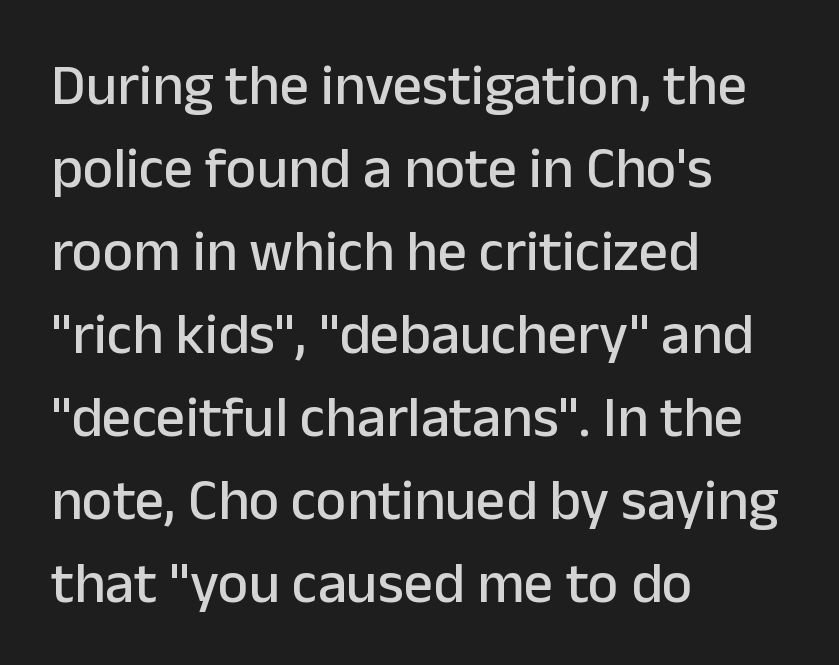
Q: Is the text italic (slanted)? A: No, it is upright.
Q: Is the typeface a serif or a sans-serif typeface? A: Sans-serif.
Q: Is the text underlined? A: No.
Q: How is the paragraph aligned? A: Left-aligned.
Q: Is the spacing between letters normal or unusually wide? A: Normal.
Q: Is the spacing between lines tight, normal or loose? A: Normal.
Q: Width (condensed, normal, or wide)? A: Normal.
Q: Stroke contrast? A: Low.
Q: x-height? A: Medium.
Q: Monospaced? A: No.
